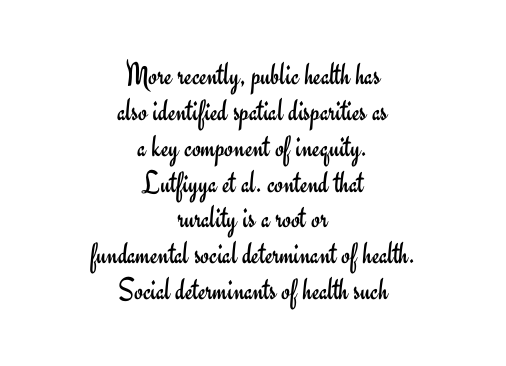
Cramped leading. On a weight scale, this lands at 450 or below. In CSS terms this would be text-align: center. These lines are rendered in a variable-pitch font.
